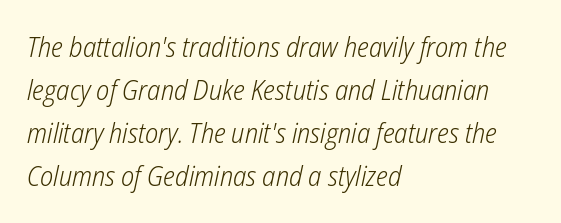
The space directly below the letters is spotless. A typesetter would call this leading conventional body-copy spacing. This sample has the flowing, uneven cadence of proportional lettering. Heft: none added — not bold.
